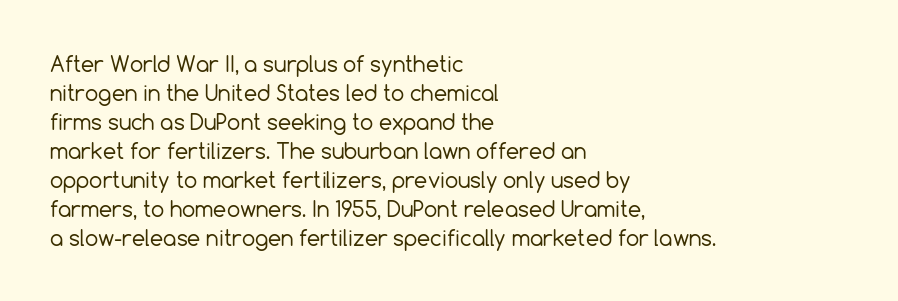
Letters rest on an invisible, unmarked baseline. Heaviness? Minimal to ordinary, like unemphasized prose. The rendering anchors every line to the left-hand side. The line-height multiplier appears to be the usual default.
